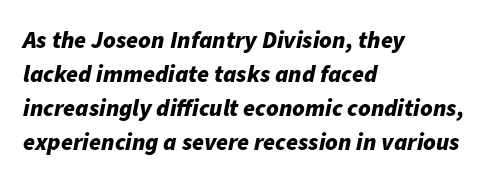
{"italic": "yes", "lean": "right", "slant_degrees": 11, "bold": "yes", "underline": "no", "align": "left", "line_spacing": "normal", "line_spacing_ratio": 1.41, "letter_spacing": "normal", "letter_spacing_em": 0.0, "glyph_px": 24}
